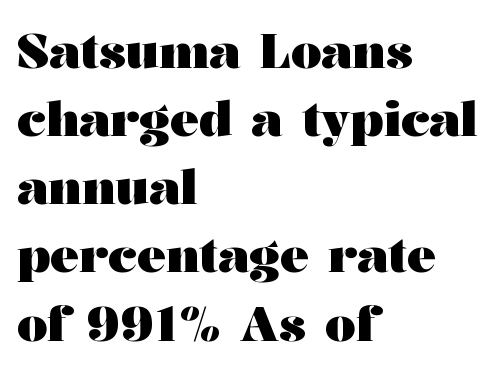
{"serif": "yes", "italic": "no", "bold": "yes", "weight": "heavy", "width": "wide", "stroke_contrast": "medium", "x_height": "medium", "monospaced": "no", "underline": "no", "align": "left", "line_spacing": "normal", "line_spacing_ratio": 1.42, "letter_spacing": "normal", "letter_spacing_em": 0.0, "glyph_px": 48}
